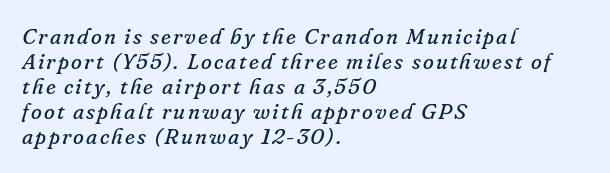
The image shows 22 px text type, italic (leaning right); set left-aligned, tight line spacing (1.14x), not underlined.
